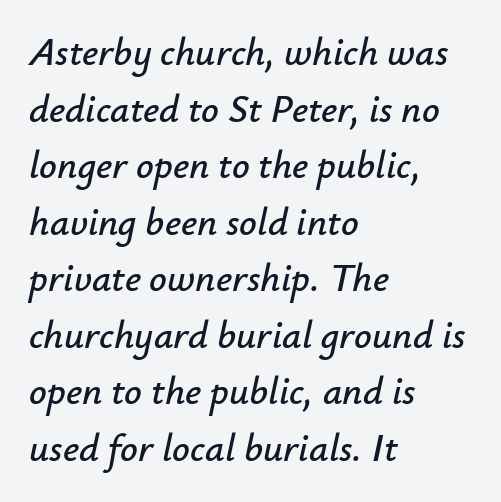
The image shows 39 px text type, italic (leaning right); set left-aligned, normal line spacing (1.45x), normal letter spacing, not underlined; low stroke contrast and a small x-height.
